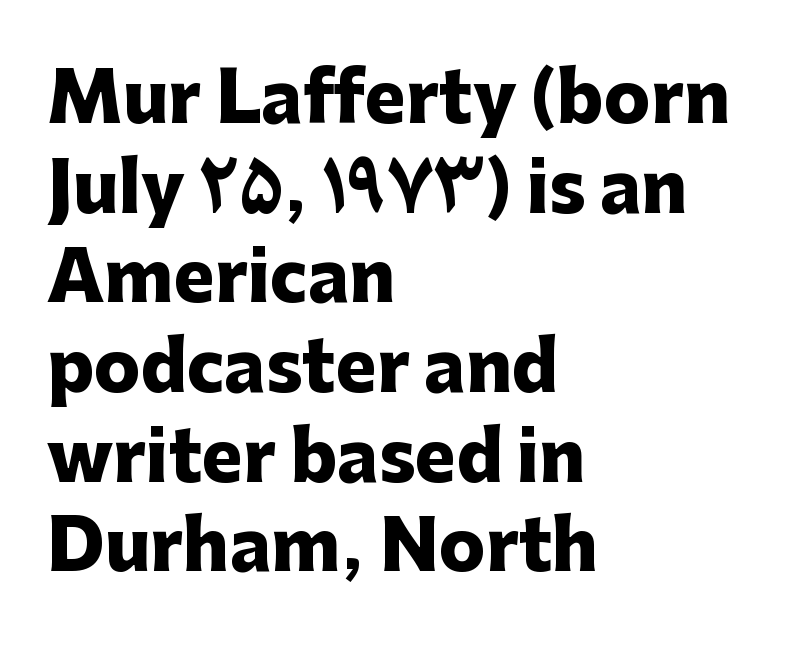
The image shows 69 px heavy sans-serif type, upright; set left-aligned, normal line spacing (1.3x), normal letter spacing, not underlined; low stroke contrast and a medium x-height.
